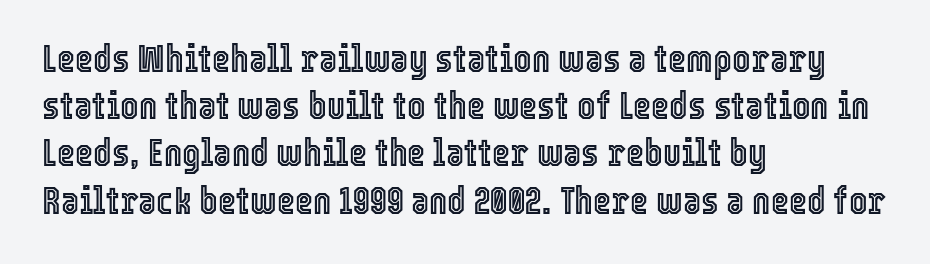
Q: Is the text italic (slanted)? A: No, it is upright.
Q: Is the text underlined? A: No.
Q: How is the paragraph aligned? A: Left-aligned.
Q: Is the spacing between letters normal or unusually wide? A: Normal.
Q: Width (condensed, normal, or wide)? A: Condensed.
Q: x-height? A: Medium.
Q: Monospaced? A: No.
